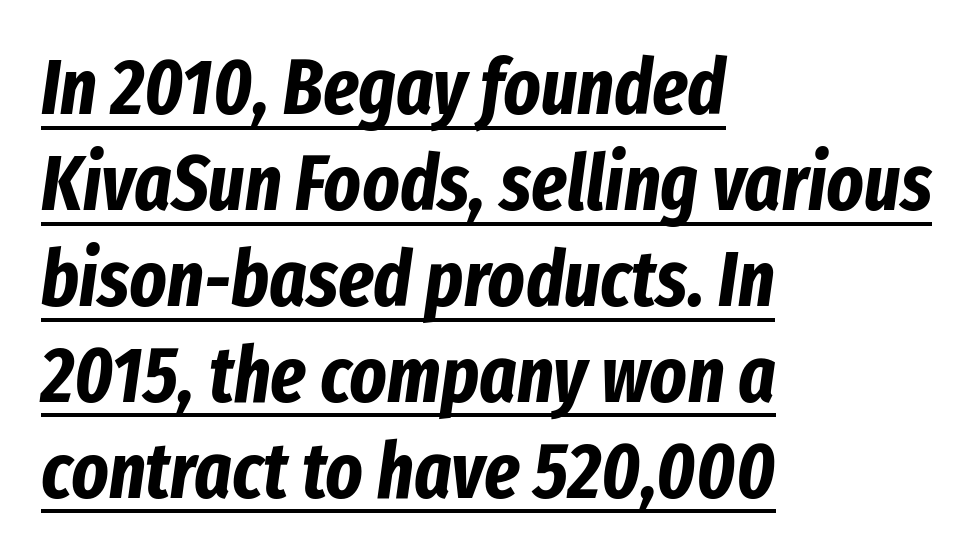
{"italic": "yes", "lean": "right", "slant_degrees": 8, "bold": "yes", "weight": "bold", "width": "condensed", "stroke_contrast": "low", "x_height": "medium", "monospaced": "no", "underline": "yes", "align": "left", "line_spacing_ratio": 1.23, "letter_spacing": "normal", "letter_spacing_em": 0.0, "glyph_px": 78}
